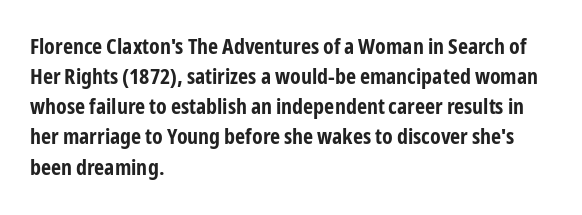
The paragraph shown leans on its left margin. This block has exactly the height ordinary leading produces. Italic: no, the glyphs are upright roman. The baseline area is clear.
